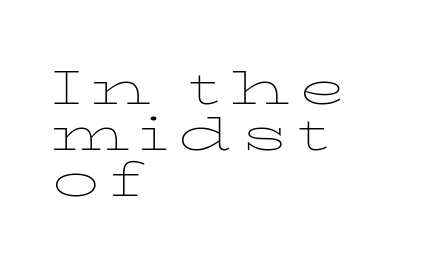
The image shows 47 px thin, wide serif type, upright; set left-aligned, tight line spacing (0.98x), unusually wide letter spacing (+0.2 em), not underlined; low stroke contrast and a medium x-height.
